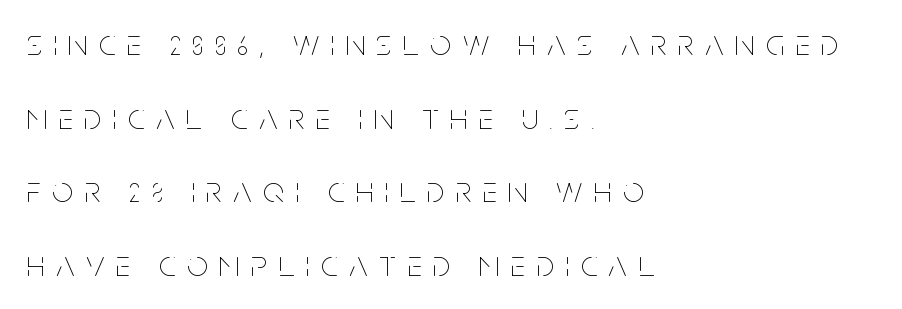
The image shows 37 px thin, condensed type, upright; set left-aligned, loose line spacing (1.99x), unusually wide letter spacing (+0.31 em), not underlined; low stroke contrast and a large x-height.
